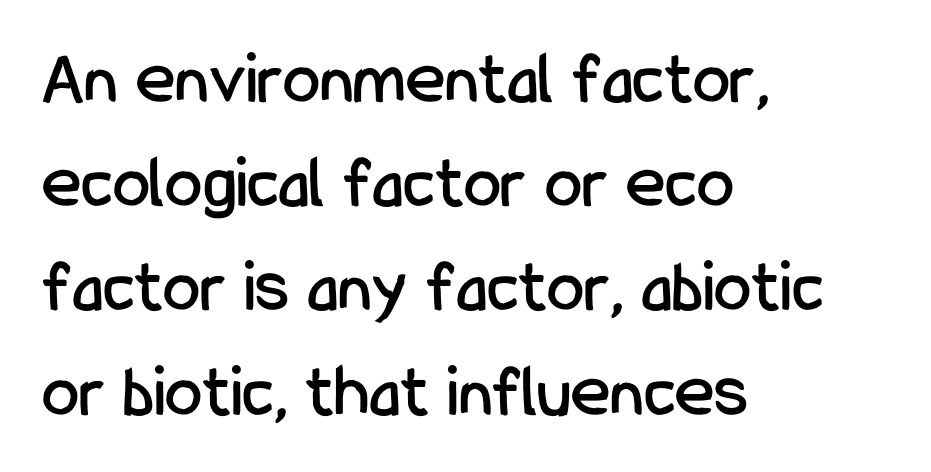
The image shows 75 px condensed sans-serif type, upright; set left-aligned, normal line spacing (1.39x), normal letter spacing, not underlined; low stroke contrast and a medium x-height.
